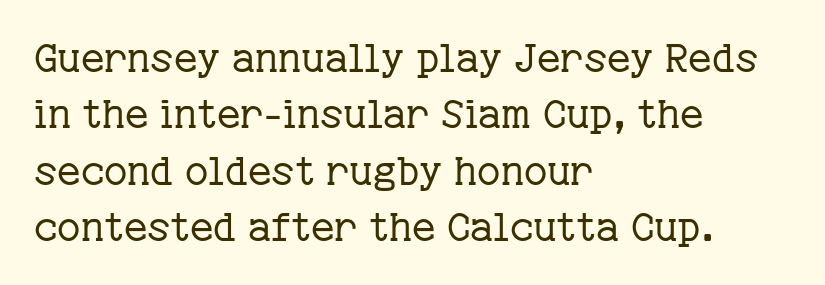
The image shows 40 px regular-weight serif type, upright; set left-aligned, normal line spacing (1.41x), normal letter spacing, not underlined; low stroke contrast and a medium x-height.
